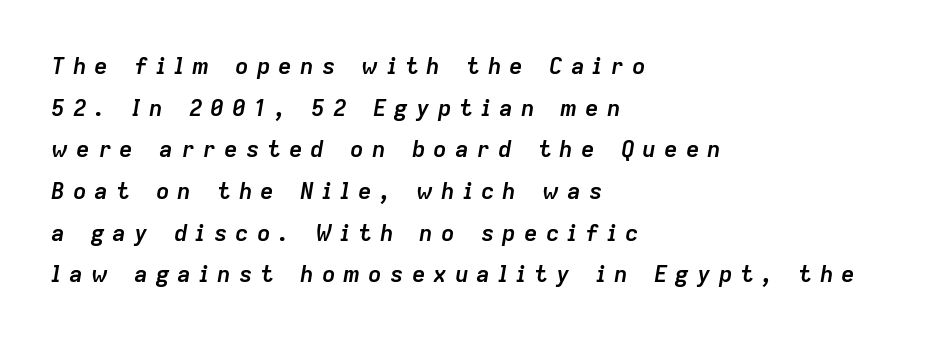
Q: Is the text bold? A: Yes.
Q: Is the text italic (slanted)? A: Yes, it leans right by about 9 degrees.
Q: Is the text underlined? A: No.
Q: How is the paragraph aligned? A: Left-aligned.
Q: Is the spacing between letters normal or unusually wide? A: Unusually wide.
